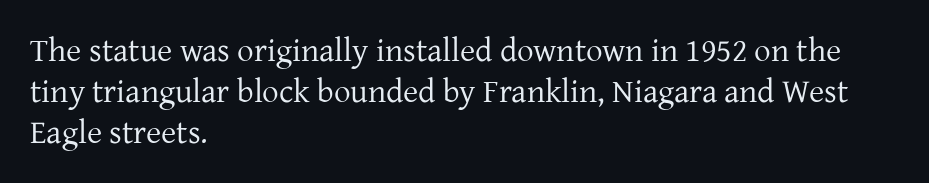
The letters stand straight up with perfectly vertical stems. Are there feet on the stems? There are — it's a serif. The paragraph has a hard left edge and a soft right edge. The space beneath each line is pristine and unruled. No extra tracking has been applied to these lines. Stem width sits at or under what a default text font uses.
